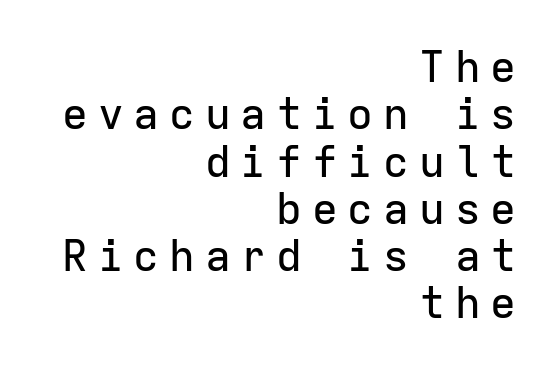
{"serif": "no", "italic": "no", "width": "normal", "stroke_contrast": "low", "x_height": "medium", "monospaced": "yes", "underline": "no", "align": "right", "line_spacing": "tight", "line_spacing_ratio": 1.1, "letter_spacing": "wide", "letter_spacing_em": 0.23, "glyph_px": 43}
